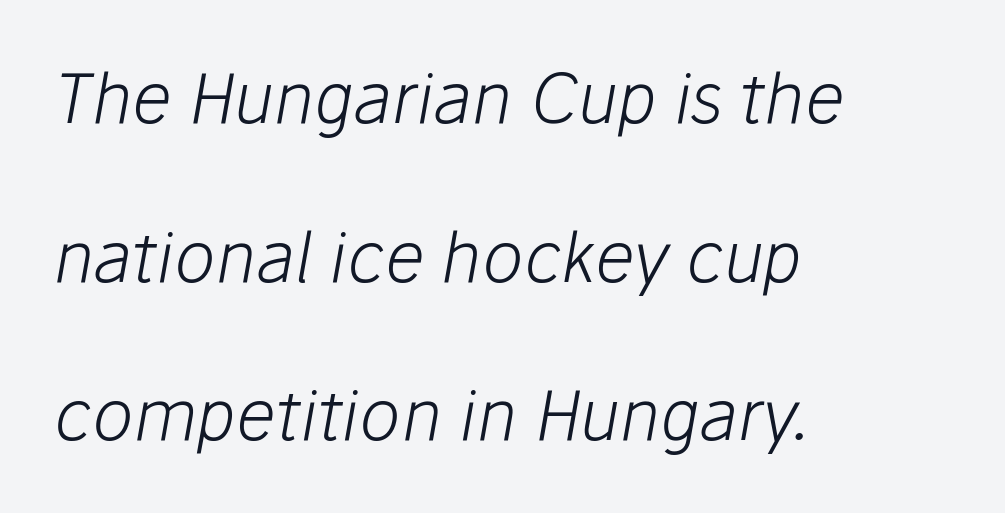
Q: Is the text bold? A: No.
Q: Is the text italic (slanted)? A: Yes, it leans right by about 10 degrees.
Q: Is the text underlined? A: No.
Q: How is the paragraph aligned? A: Left-aligned.
Q: Is the spacing between letters normal or unusually wide? A: Normal.
Q: Is the spacing between lines tight, normal or loose? A: Loose.
Q: Width (condensed, normal, or wide)? A: Normal.
Q: Stroke contrast? A: Low.
Q: x-height? A: Medium.
Q: Monospaced? A: No.
